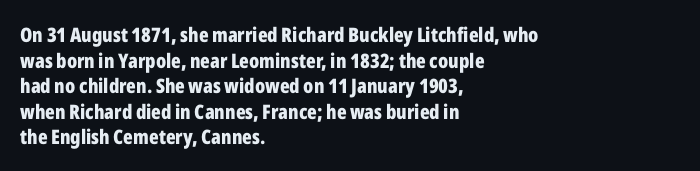
The letters stand straight up with perfectly vertical stems. The space directly below the letters is spotless. Letter spacing: default. Bold? Absolutely — the strokes are thick and heavy. The leading is moderate, giving the passage an even texture. The lines in this sample share a left origin and differ only in where they stop.
